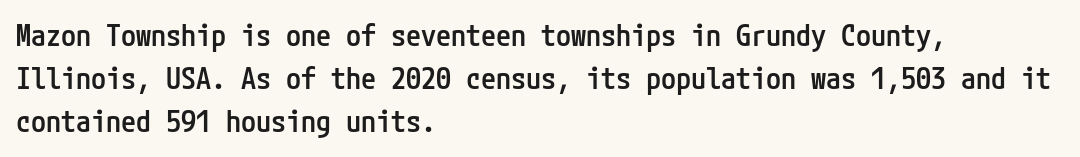
You could call the tracking neutral — neither tight nor loose. These lines are set flush left with a ragged right edge. Bold? Not quite — semibold, heavier than regular but stopping short. To sum up the face: it is a sans, with no serifs. If you measured baseline to baseline, you'd find a middling distance.
